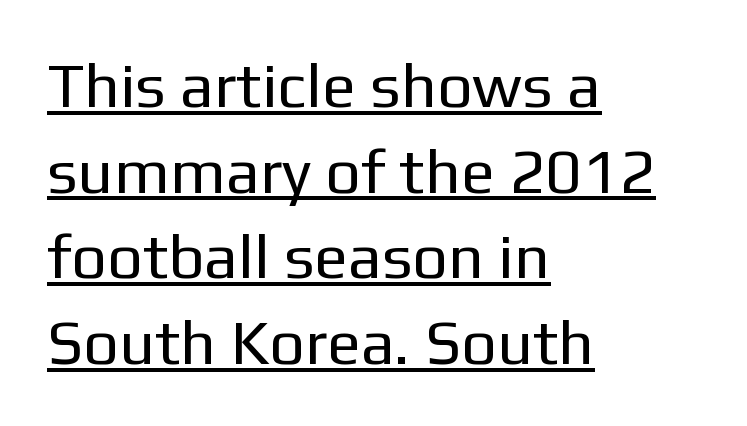
Q: Is the text bold? A: No.
Q: Is the text italic (slanted)? A: No, it is upright.
Q: Is the typeface a serif or a sans-serif typeface? A: Sans-serif.
Q: Is the text underlined? A: Yes.
Q: How is the paragraph aligned? A: Left-aligned.
Q: Is the spacing between letters normal or unusually wide? A: Normal.
Q: Is the spacing between lines tight, normal or loose? A: Normal.
Q: Width (condensed, normal, or wide)? A: Normal.
Q: Stroke contrast? A: Low.
Q: x-height? A: Medium.
Q: Monospaced? A: No.
